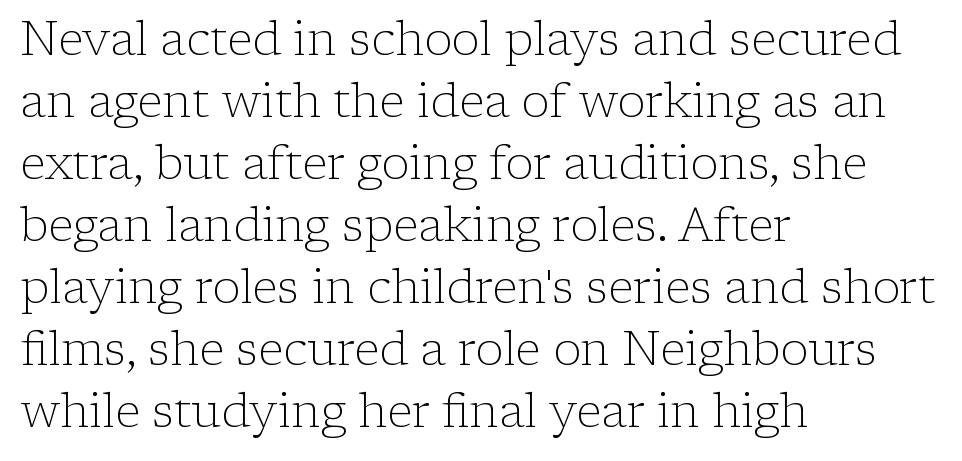
Is there much room between lines? A standard amount, neither cramped nor airy. Is this a fixed-width face? No — the glyphs have proportional, varying widths. Vertical strokes here are truly vertical. Visually the block forms a straight wall on the left and a jagged coastline on the right. A serif font was chosen for this passage.
